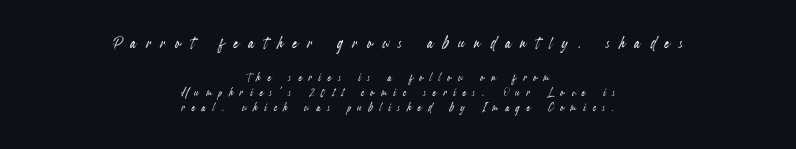
{"underline": "no", "align": "center", "line_spacing": "tight", "line_spacing_ratio": 1.06, "letter_spacing": "wide", "letter_spacing_em": 0.48, "larger_block": "first", "size_ratio": 1.43, "glyph_px": 20}
